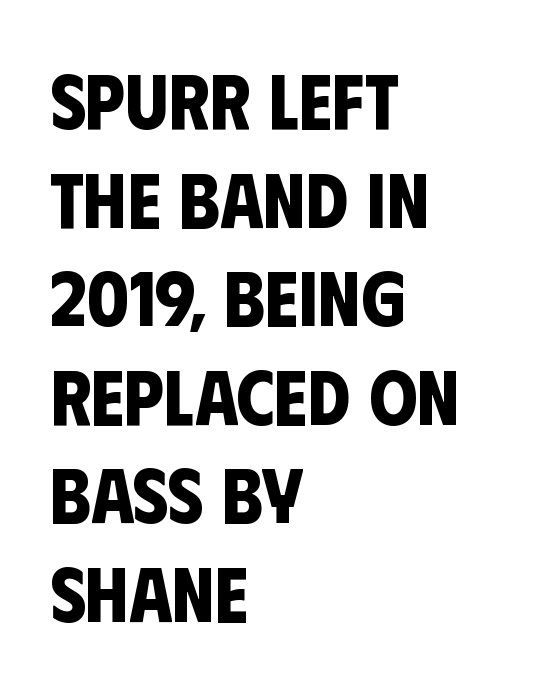
{"serif": "no", "bold": "yes", "weight": "bold", "width": "condensed", "stroke_contrast": "low", "x_height": "large", "monospaced": "no", "underline": "no", "align": "left", "line_spacing": "normal", "line_spacing_ratio": 1.28, "letter_spacing": "normal", "letter_spacing_em": 0.0, "glyph_px": 77}
